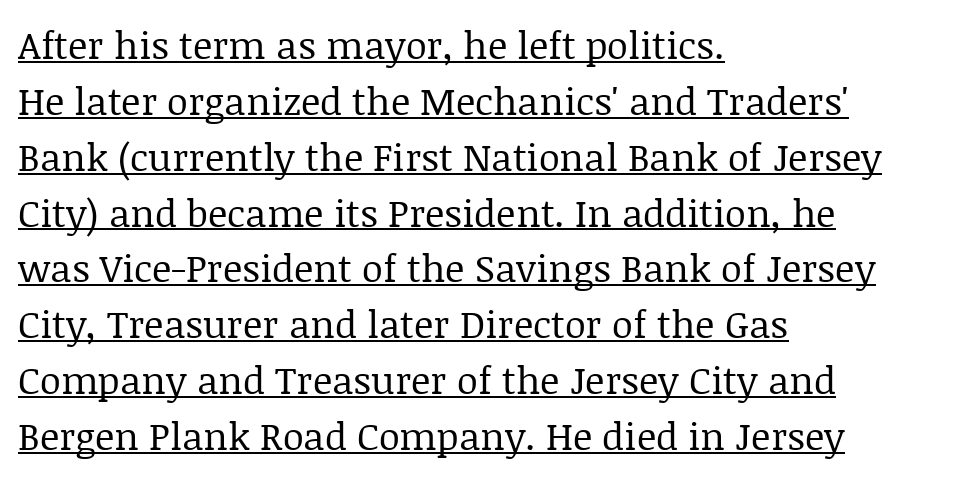
Q: Is the text bold? A: No.
Q: Is the text italic (slanted)? A: No, it is upright.
Q: Is the typeface a serif or a sans-serif typeface? A: Serif.
Q: Is the text underlined? A: Yes.
Q: How is the paragraph aligned? A: Left-aligned.
Q: Is the spacing between letters normal or unusually wide? A: Normal.
Q: Is the spacing between lines tight, normal or loose? A: Normal.
Q: Width (condensed, normal, or wide)? A: Normal.
Q: Stroke contrast? A: Low.
Q: x-height? A: Large.
Q: Monospaced? A: No.
